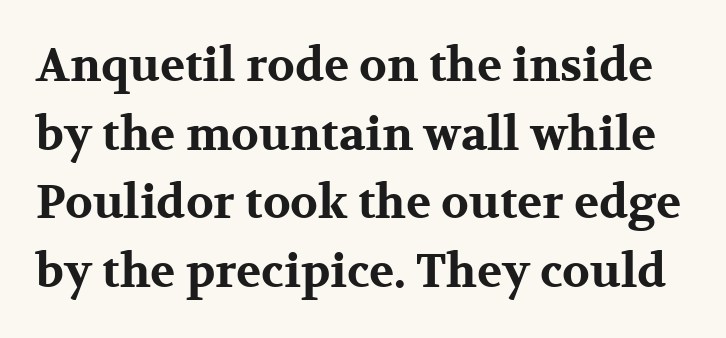
Anything drawn beneath the words? Only blank space. Interline gaps are of average width in this sample. Type style note: has serifs. Character widths vary here, with narrow letters taking less room than wide ones. The type sits square on the baseline with zero lean.
